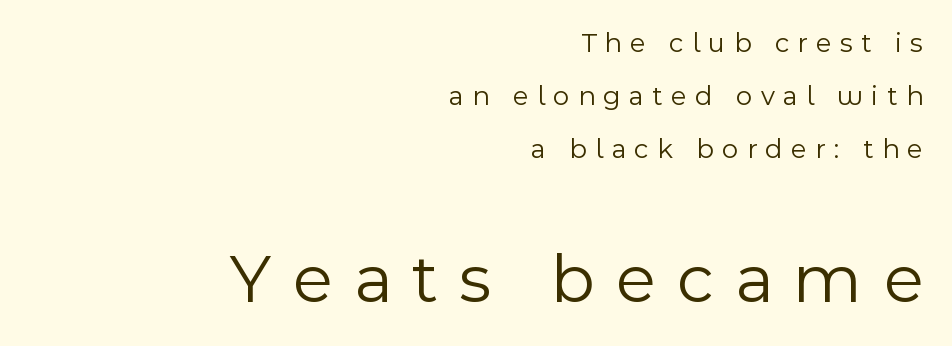
{"serif": "no", "italic": "no", "bold": "no", "weight": "light", "width": "normal", "x_height": "medium", "monospaced": "no", "underline": "no", "align": "right", "line_spacing_ratio": 1.89, "letter_spacing": "wide", "letter_spacing_em": 0.3, "larger_block": "second", "size_ratio": 2.54, "glyph_px": 71}
